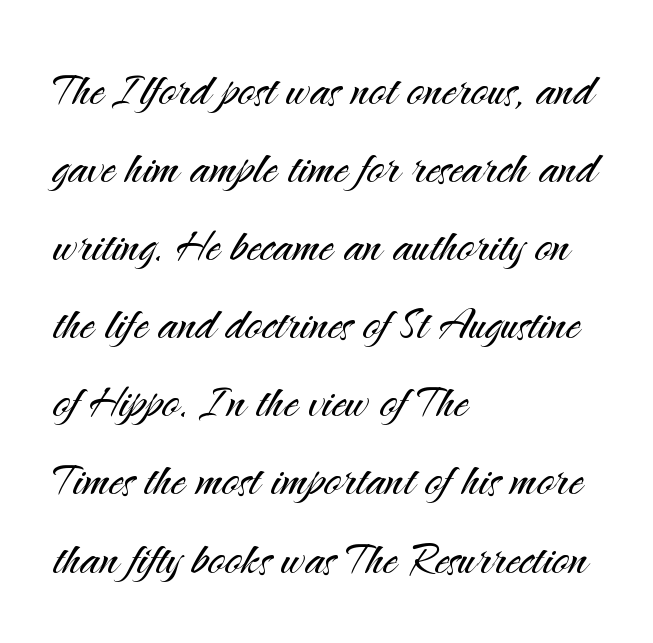
Q: Is the text bold? A: No.
Q: Is the text italic (slanted)? A: Yes.
Q: Is the typeface a serif or a sans-serif typeface? A: Sans-serif.
Q: Is the text underlined? A: No.
Q: How is the paragraph aligned? A: Left-aligned.
Q: Is the spacing between letters normal or unusually wide? A: Normal.
Q: Is the spacing between lines tight, normal or loose? A: Normal.
Q: Width (condensed, normal, or wide)? A: Normal.
Q: Stroke contrast? A: Medium.
Q: x-height? A: Small.
Q: Monospaced? A: No.
